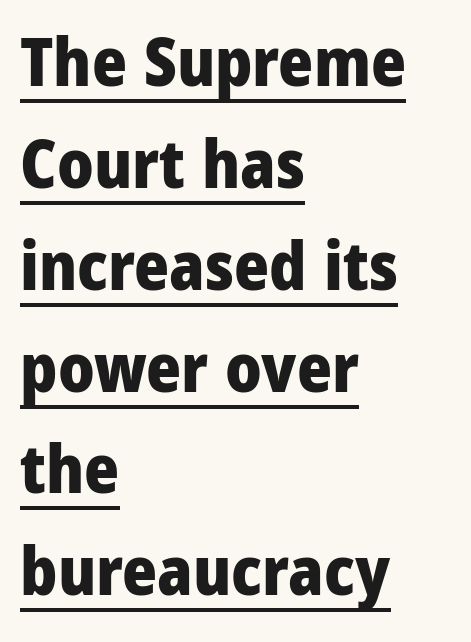
The image shows 67 px heavy, condensed sans-serif type, upright; set left-aligned, normal line spacing (1.52x), normal letter spacing, underlined; low stroke contrast and a large x-height.
